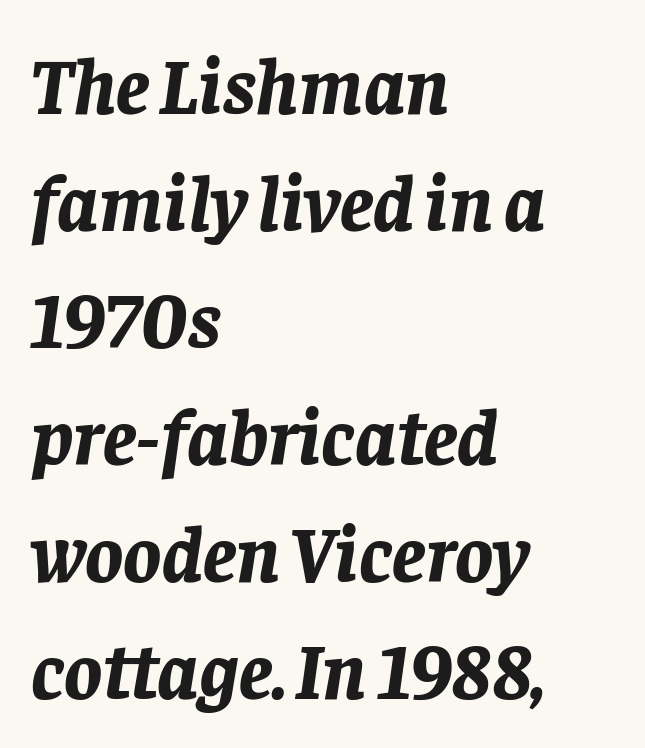
The image shows 79 px bold type, italic (leaning right); set left-aligned, normal line spacing (1.48x), normal letter spacing, not underlined; low stroke contrast and a large x-height.
